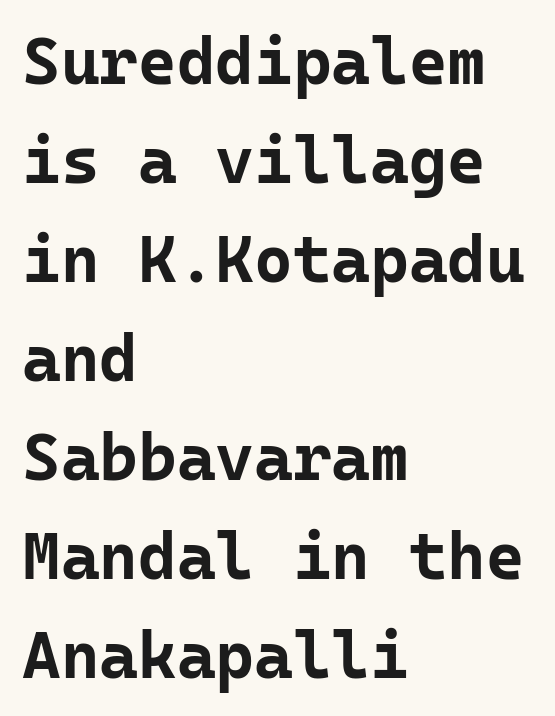
{"serif": "no", "italic": "no", "bold": "yes", "weight": "bold", "width": "normal", "stroke_contrast": "low", "x_height": "medium", "monospaced": "yes", "underline": "no", "align": "left", "line_spacing": "normal", "line_spacing_ratio": 1.5, "letter_spacing": "normal", "letter_spacing_em": 0.0, "glyph_px": 66}
